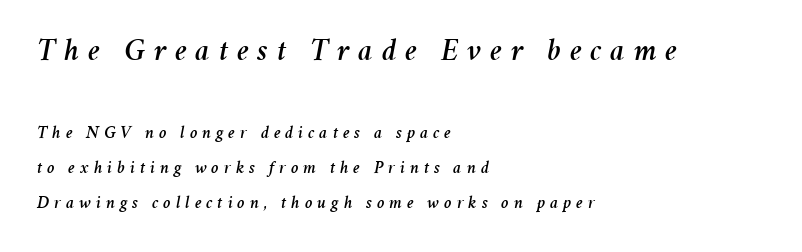
The image shows 32 px text type, italic (leaning right); set left-aligned, loose line spacing (1.95x), unusually wide letter spacing (+0.27 em), not underlined; the first (top) block is 1.78x larger; medium stroke contrast and a medium x-height.
